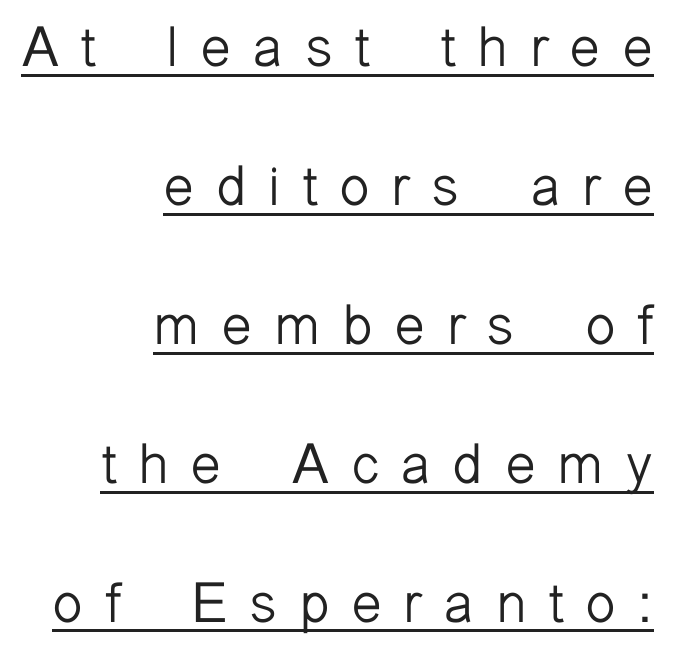
{"serif": "no", "italic": "no", "bold": "no", "weight": "light", "width": "normal", "stroke_contrast": "low", "x_height": "medium", "monospaced": "no", "underline": "yes", "align": "right", "line_spacing": "loose", "line_spacing_ratio": 2.48, "letter_spacing": "wide", "letter_spacing_em": 0.38, "glyph_px": 56}
